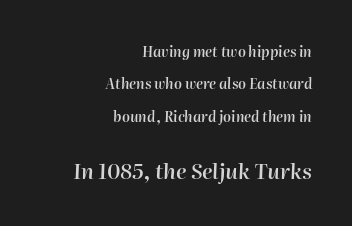
The face used here appears at its bigger size in the lower chunk. Summary of vertical rhythm: relaxed, with wide interline spacing. The lines in this sample share a right terminus and differ only in where they begin. Slanted lettering throughout.
